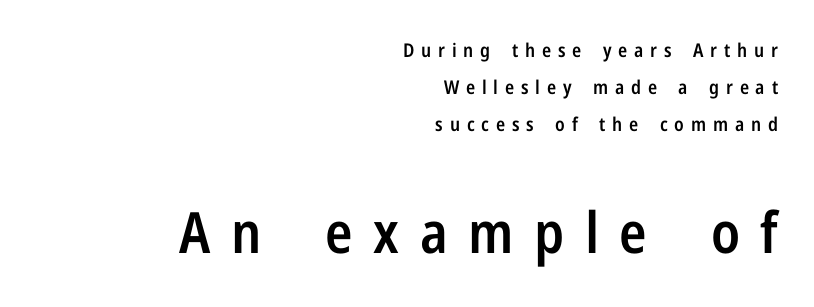
{"serif": "no", "italic": "no", "bold": "semi", "weight": "semibold", "width": "condensed", "stroke_contrast": "low", "x_height": "medium", "monospaced": "no", "underline": "no", "align": "right", "line_spacing": "loose", "line_spacing_ratio": 1.94, "letter_spacing": "wide", "letter_spacing_em": 0.36, "larger_block": "second", "size_ratio": 3.0, "glyph_px": 57}
